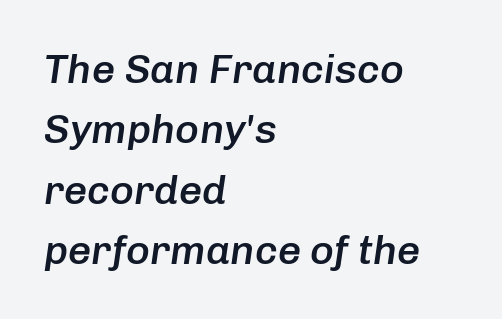
Horizontally, the lines are justified to the leading edge only. These lines are rendered in a variable-pitch font. The horizontal fit of the characters is conventional and even. Notice how the stems are inclined rather than vertical — that's the hallmark of italics. How heavy is the stroke? Medium-heavy — a semibold, shy of bold. Does the leading feel generous? No, just average.
